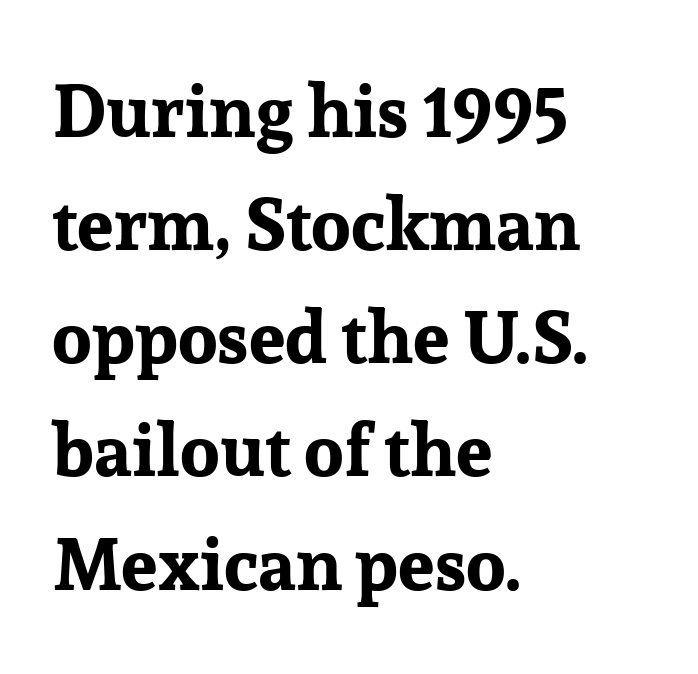
Glance below the letters and you will spot only blank space. Serifs: yes, visible at the terminals of the letterforms. Notice how thick the strokes are: this is what a full bold looks like. A normal amount of white space separates one row of letters from the next. This is the regular roman posture of the typeface.
